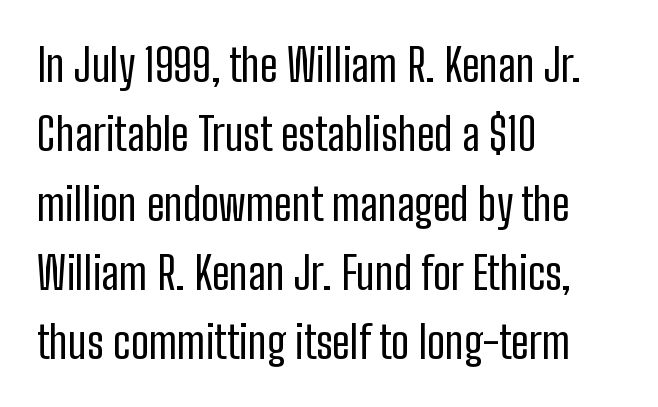
Each letter's strokes conclude bluntly, with no projecting serifs. These lines are rendered in a variable-pitch font. Is the letter spacing exaggerated? No — it looks like the ordinary default. Nobody drew a line under any word here.
